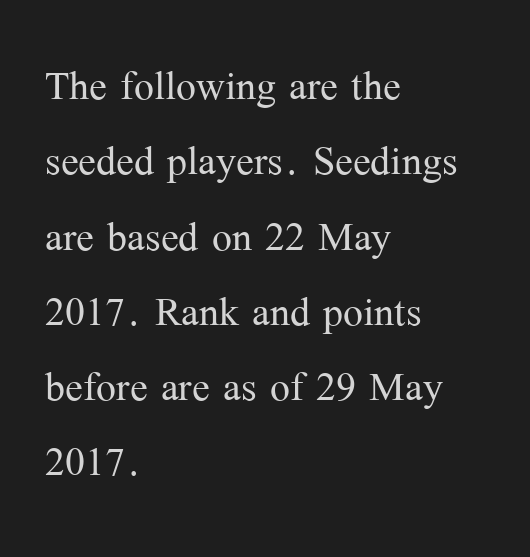
Do the characters align in a grid? No, the font is proportional. Short and long lines alike share a common starting point at left. Style check: upright. Descender tails drop into unmarked territory. Heft: none added — not bold.
